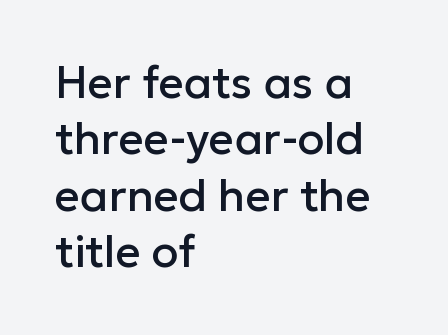
Q: Is the text italic (slanted)? A: No, it is upright.
Q: Is the typeface a serif or a sans-serif typeface? A: Sans-serif.
Q: Is the text underlined? A: No.
Q: How is the paragraph aligned? A: Left-aligned.
Q: Is the spacing between letters normal or unusually wide? A: Normal.
Q: Is the spacing between lines tight, normal or loose? A: Normal.
Q: Width (condensed, normal, or wide)? A: Normal.
Q: Stroke contrast? A: Low.
Q: x-height? A: Medium.
Q: Monospaced? A: No.
